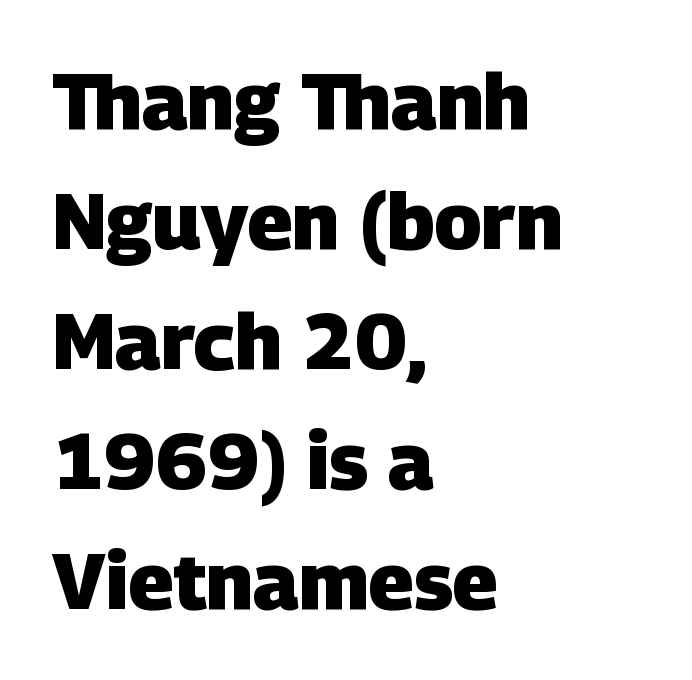
{"serif": "no", "bold": "yes", "weight": "heavy", "width": "normal", "stroke_contrast": "low", "x_height": "large", "monospaced": "no", "underline": "no", "align": "left", "line_spacing": "normal", "line_spacing_ratio": 1.52, "letter_spacing": "normal", "letter_spacing_em": 0.0, "glyph_px": 79}
